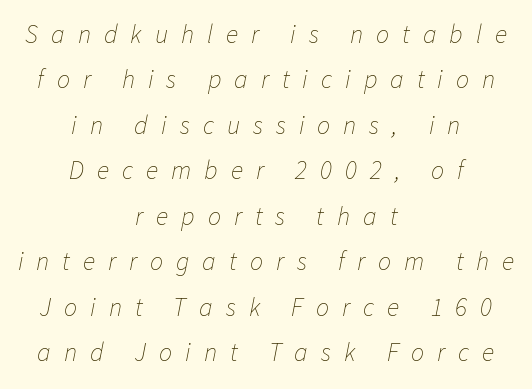
Q: Is the text bold? A: No.
Q: Is the text italic (slanted)? A: Yes, it leans right by about 11 degrees.
Q: Is the text underlined? A: No.
Q: How is the paragraph aligned? A: Centered.
Q: Is the spacing between letters normal or unusually wide? A: Unusually wide.
